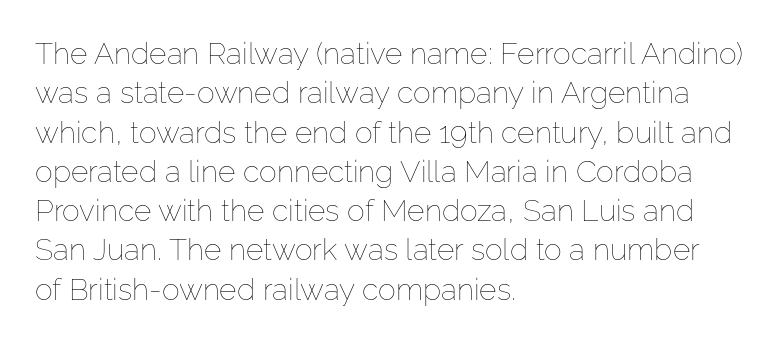
The image shows 30 px thin type, upright; set left-aligned, normal line spacing (1.31x), normal letter spacing, not underlined; low stroke contrast and a medium x-height.
